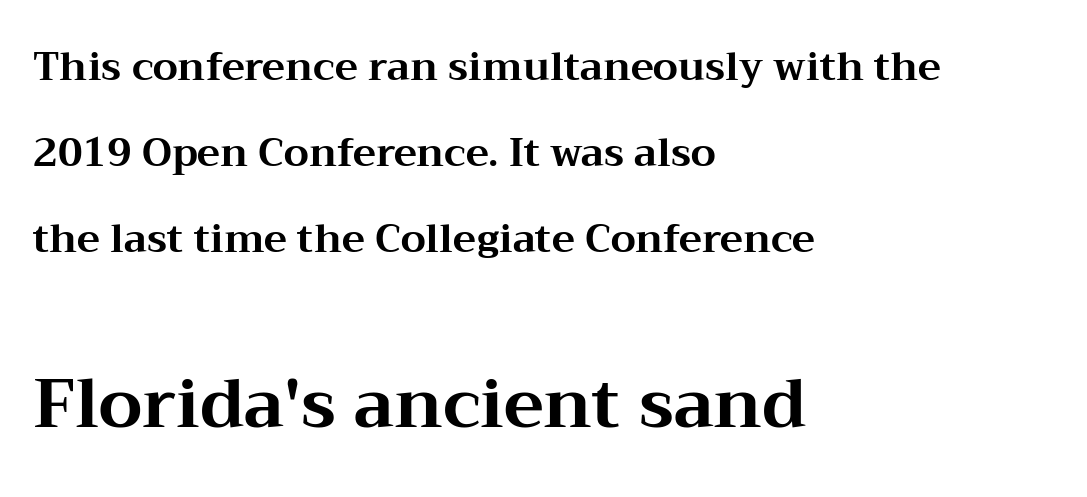
The image shows 68 px bold, wide serif type, upright; set left-aligned, loose line spacing (2.2x), normal letter spacing, not underlined; the second (bottom) block is 1.74x larger; medium stroke contrast and a medium x-height.
